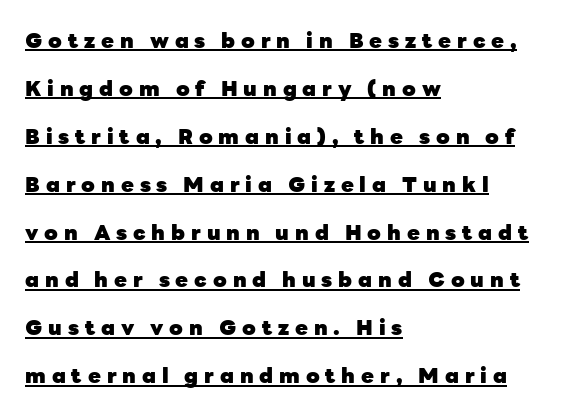
Q: Is the text bold? A: Yes.
Q: Is the text italic (slanted)? A: No, it is upright.
Q: Is the text underlined? A: Yes.
Q: How is the paragraph aligned? A: Left-aligned.
Q: Is the spacing between letters normal or unusually wide? A: Unusually wide.
Q: Is the spacing between lines tight, normal or loose? A: Loose.
